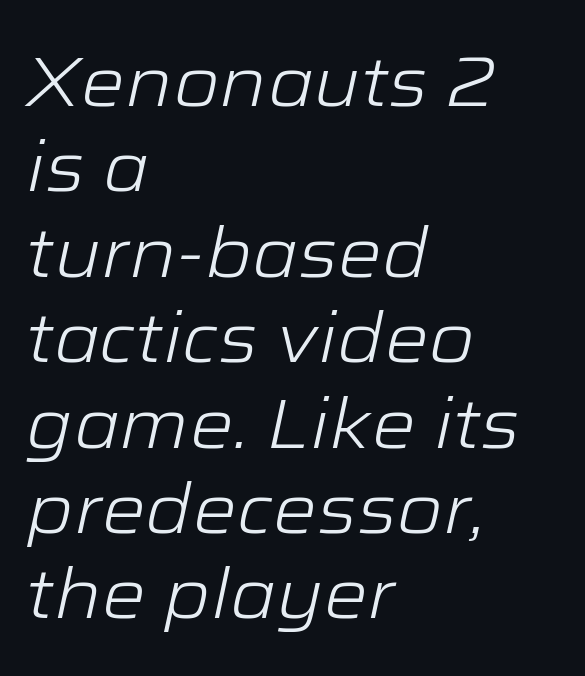
The image shows 70 px light, wide type, italic (leaning right); set left-aligned, line spacing 1.22x, normal letter spacing, not underlined; low stroke contrast and a medium x-height.
